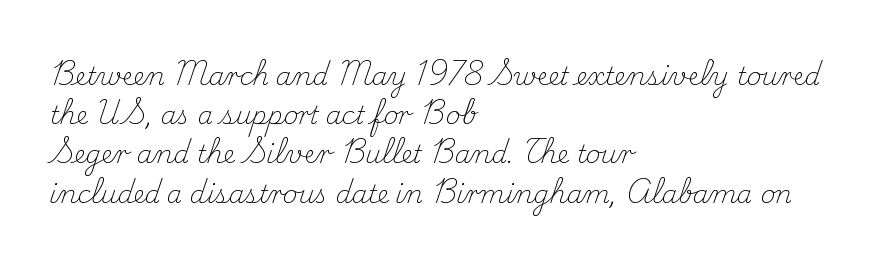
The image shows 25 px text type; set left-aligned, normal line spacing (1.57x), normal letter spacing, not underlined.
